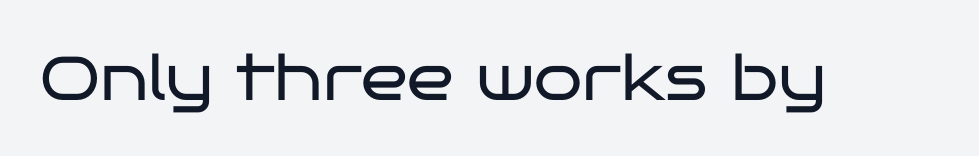
The image shows 62 px regular-weight, wide sans-serif type, upright; set normal letter spacing, not underlined; low stroke contrast and a large x-height.
